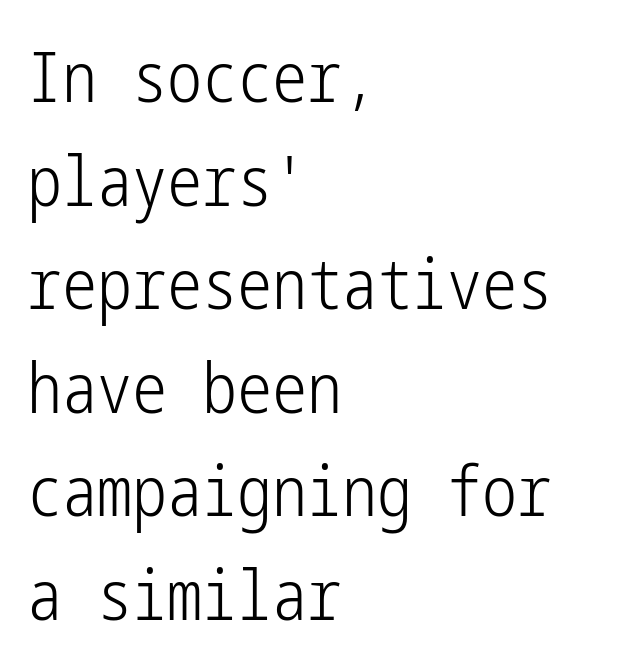
{"serif": "no", "italic": "no", "bold": "no", "weight": "light", "width": "condensed", "stroke_contrast": "low", "x_height": "medium", "underline": "no", "align": "left", "line_spacing": "normal", "line_spacing_ratio": 1.48, "letter_spacing": "normal", "letter_spacing_em": 0.0, "glyph_px": 70}
